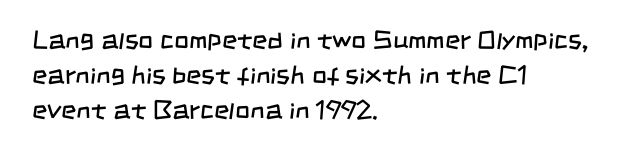
Q: Is the text bold? A: No.
Q: Is the text underlined? A: No.
Q: How is the paragraph aligned? A: Left-aligned.
Q: Is the spacing between letters normal or unusually wide? A: Normal.
Q: Is the spacing between lines tight, normal or loose? A: Normal.
